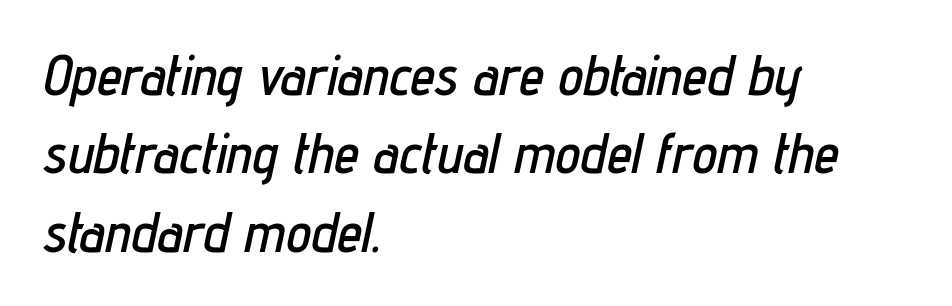
Lines of text with bare space underneath. Short and long lines alike share a common starting point at left. The tracking reads as untouched default to a designer's eye. You could not count columns in this text — the font is proportionally spaced. The specimen reads as italic at a glance. Leading: standard.
